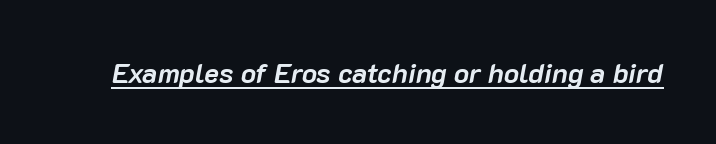
Q: Is the text bold? A: Yes.
Q: Is the text italic (slanted)? A: Yes, it leans right by about 10 degrees.
Q: Is the text underlined? A: Yes.
Q: Is the spacing between letters normal or unusually wide? A: Normal.
Q: Width (condensed, normal, or wide)? A: Normal.
Q: Stroke contrast? A: Low.
Q: x-height? A: Medium.
Q: Monospaced? A: No.
